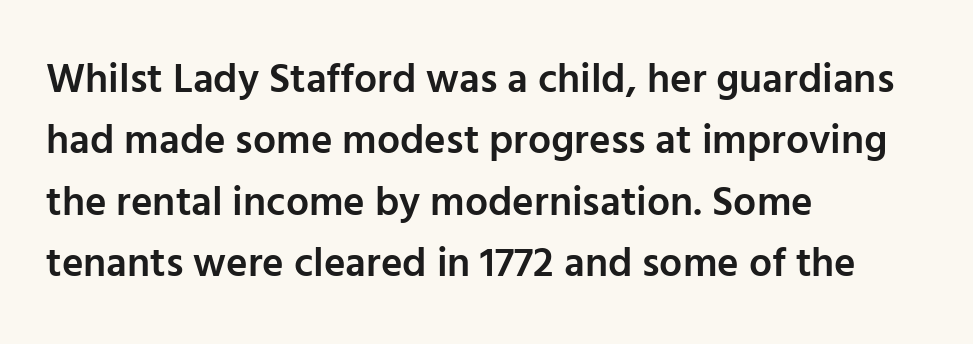
The image shows 41 px semibold sans-serif type, upright; set left-aligned, normal line spacing (1.5x), normal letter spacing, not underlined; low stroke contrast and a medium x-height.
